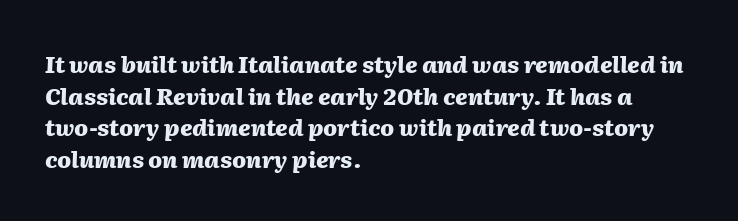
{"italic": "yes", "lean": "right", "slant_degrees": 2, "bold": "yes", "underline": "no", "align": "left", "line_spacing": "normal", "line_spacing_ratio": 1.37, "letter_spacing": "normal", "letter_spacing_em": 0.0, "glyph_px": 23}
